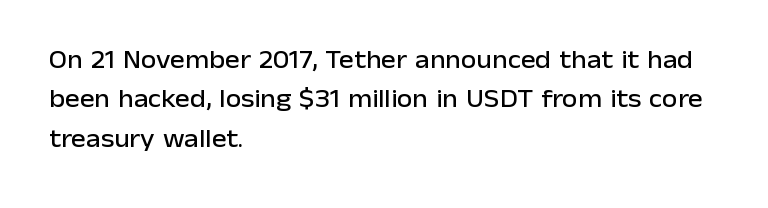
The image shows 25 px text type, upright; set left-aligned, normal line spacing (1.58x), normal letter spacing, not underlined.
